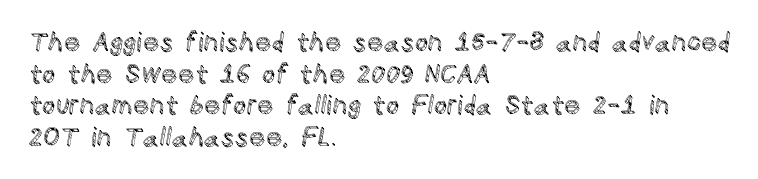
The image shows 26 px text type; set left-aligned, line spacing 1.22x, normal letter spacing, not underlined.
